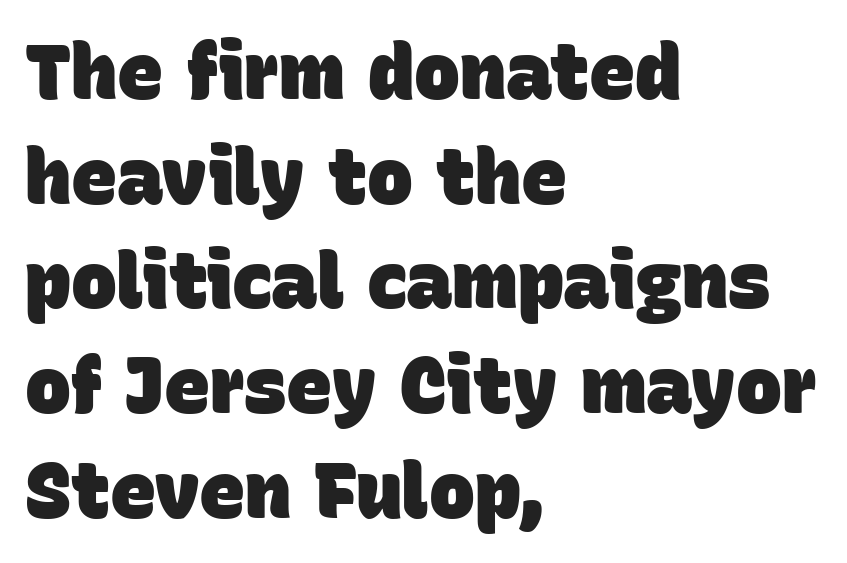
The image shows 77 px heavy sans-serif type; set left-aligned, normal line spacing (1.36x), normal letter spacing, not underlined; low stroke contrast and a large x-height.
